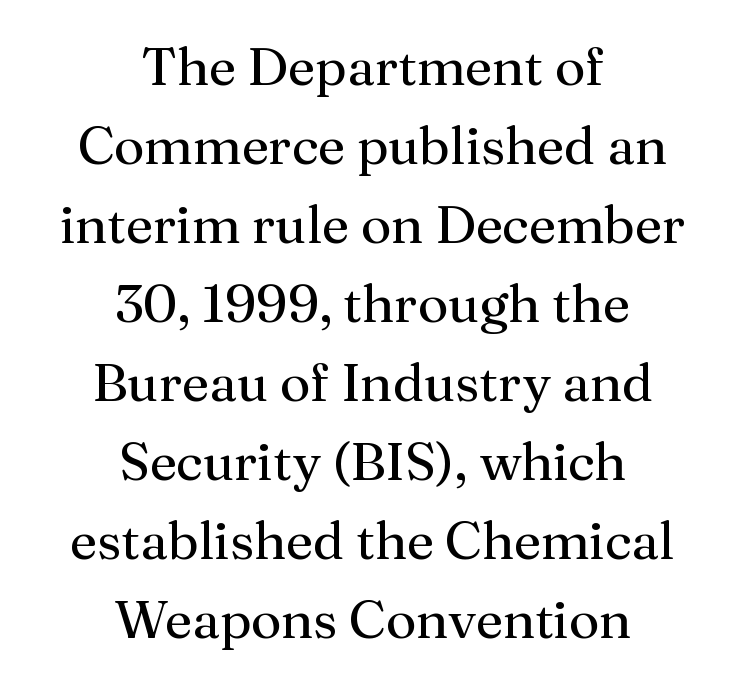
{"serif": "yes", "italic": "no", "bold": "no", "weight": "regular", "width": "normal", "stroke_contrast": "medium", "x_height": "medium", "monospaced": "no", "underline": "no", "align": "center", "line_spacing": "normal", "line_spacing_ratio": 1.49, "letter_spacing": "normal", "letter_spacing_em": 0.0, "glyph_px": 53}
